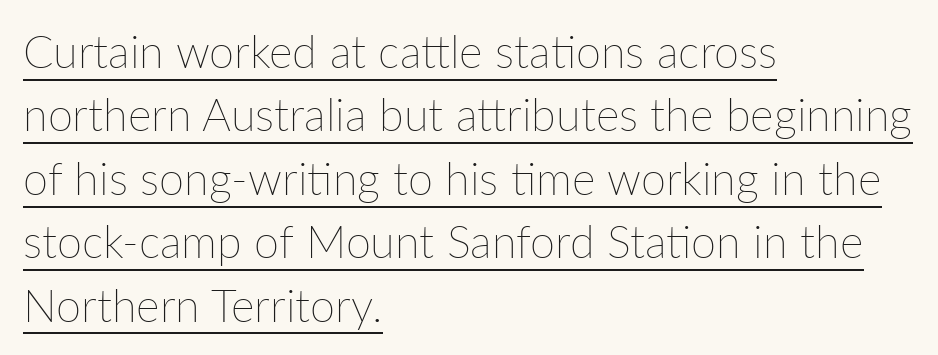
The image shows 45 px thin type, upright; set left-aligned, normal line spacing (1.41x), normal letter spacing, underlined; low stroke contrast and a medium x-height.
